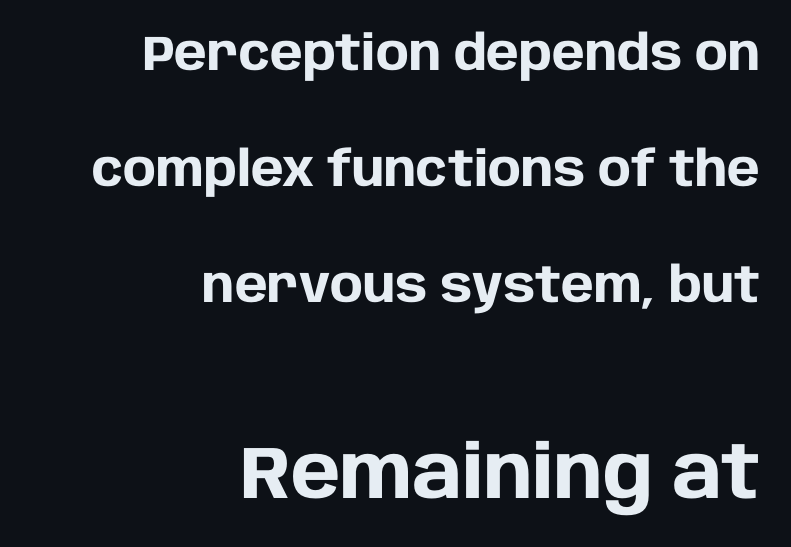
Q: Is the text bold? A: Yes.
Q: Is the text italic (slanted)? A: No, it is upright.
Q: Is the typeface a serif or a sans-serif typeface? A: Sans-serif.
Q: Is the text underlined? A: No.
Q: How is the paragraph aligned? A: Right-aligned.
Q: Is the spacing between letters normal or unusually wide? A: Normal.
Q: Is the spacing between lines tight, normal or loose? A: Loose.
Q: Which block of text is set in a larger size, the first (top) or the second (bottom)? A: The second (bottom) one.
Q: Width (condensed, normal, or wide)? A: Normal.
Q: Stroke contrast? A: Low.
Q: x-height? A: Large.
Q: Monospaced? A: No.
